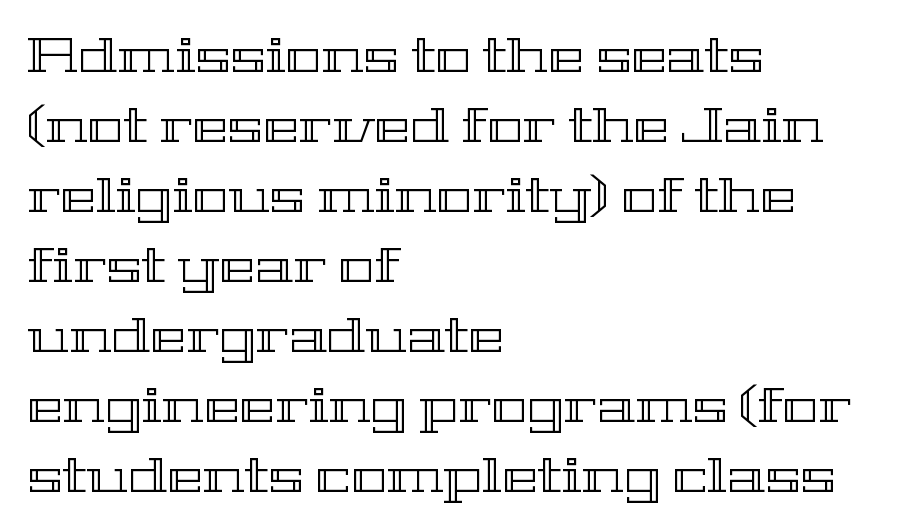
{"italic": "no", "width": "wide", "x_height": "medium", "monospaced": "no", "underline": "no", "align": "left", "line_spacing": "normal", "line_spacing_ratio": 1.46, "letter_spacing": "normal", "letter_spacing_em": 0.0, "glyph_px": 48}
